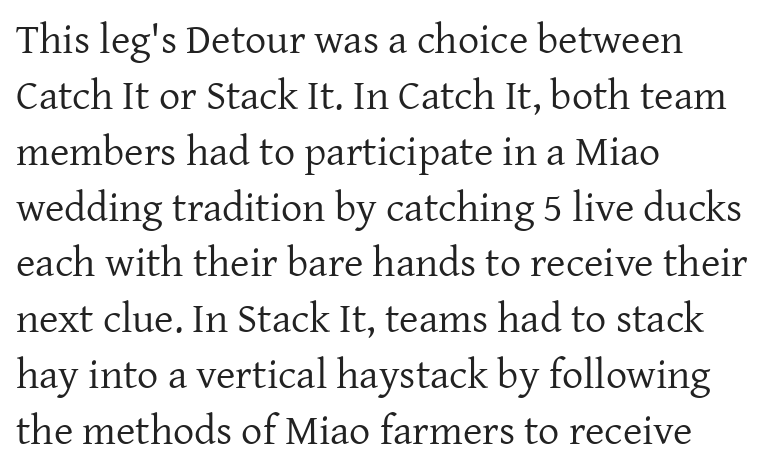
{"serif": "yes", "italic": "no", "bold": "no", "weight": "regular", "width": "normal", "stroke_contrast": "low", "x_height": "medium", "monospaced": "no", "underline": "no", "align": "left", "line_spacing": "normal", "line_spacing_ratio": 1.33, "letter_spacing": "normal", "letter_spacing_em": 0.0, "glyph_px": 42}
